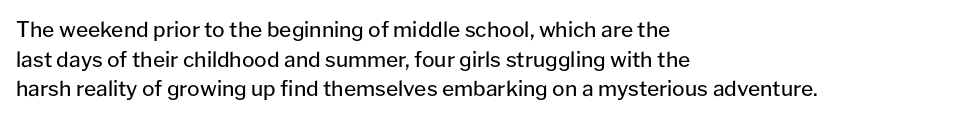
Quick note: underline off. Do the letters lean? They stand straight. The text block is weighted toward the left margin, trailing off unevenly rightward. This rendering leaves character spacing at its baseline value. Vertical spacing — default.
